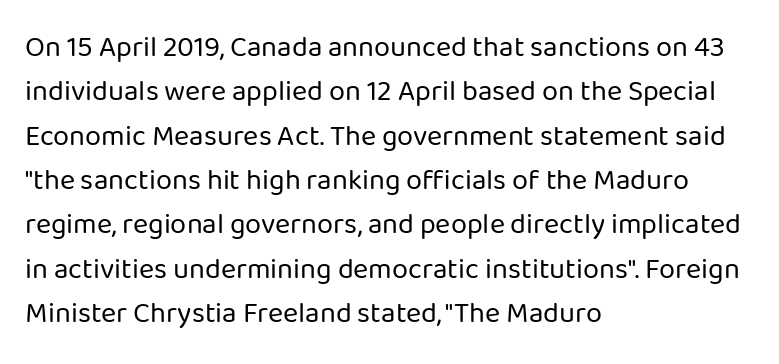
Horizontal alignment here is leftward, the default for most running prose. The font's upright variant was chosen for this text. Quick note: underline off. How are the letters spaced? Ordinarily, with no added tracking. Character widths vary here, with narrow letters taking less room than wide ones.
